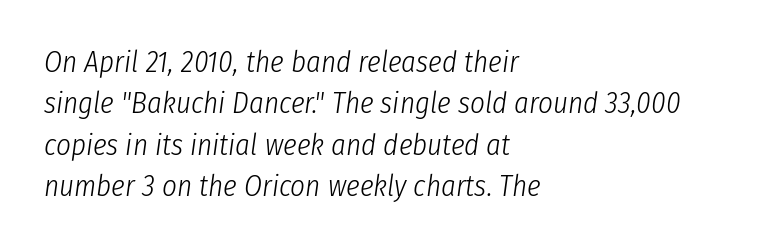
The image shows 29 px light, condensed type, italic (leaning right); set left-aligned, normal line spacing (1.43x), normal letter spacing, not underlined; low stroke contrast and a medium x-height.
